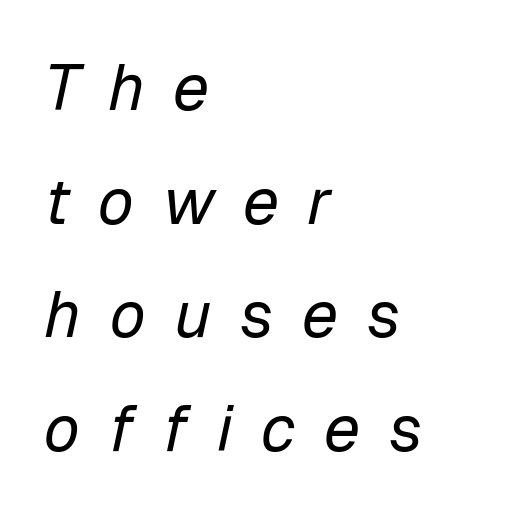
A student would call this left alignment; a typographer would say flush left, rag right. Someone cranked the tracking dial way up on this one. Posture: slanted. The letterforms sit at book weight or below. Each letter keeps its own natural width here, so spacing adapts to shape.
